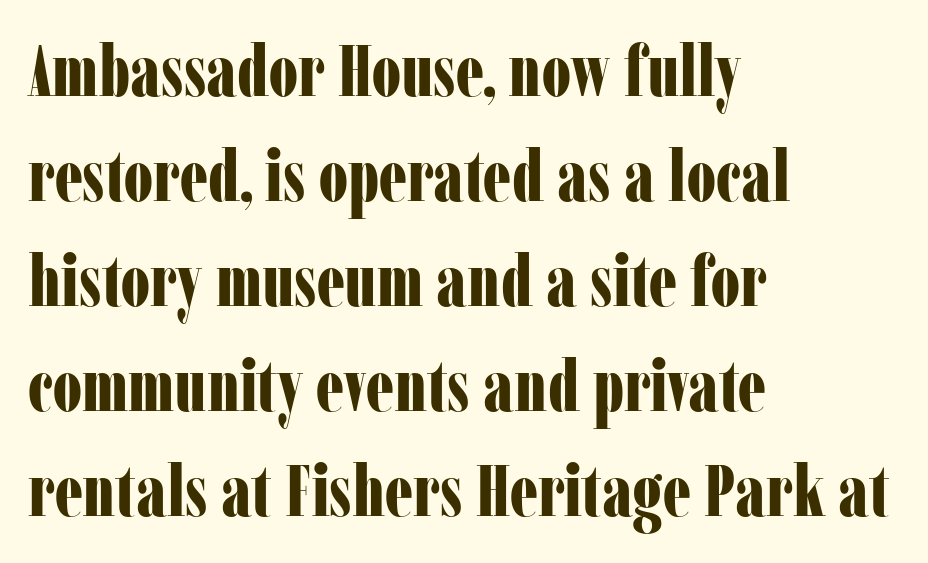
The image shows 71 px bold, condensed serif type, upright; set left-aligned, normal line spacing (1.48x), normal letter spacing, not underlined; low stroke contrast and a medium x-height.
